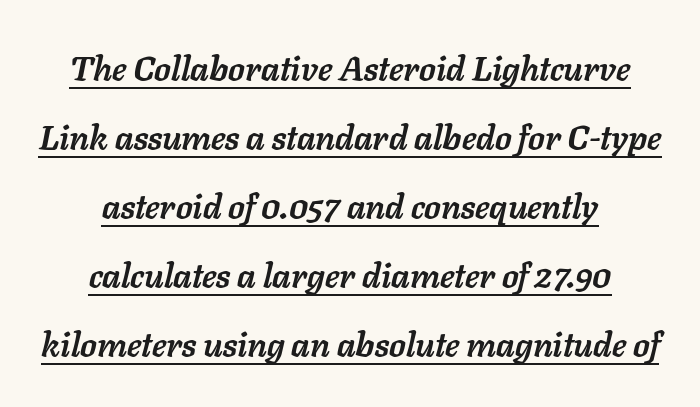
Does the copy run flush right? No — it is centered line by line. Whoever set this chose breathing room over compactness in the vertical rhythm. On the weight axis this lands at bold, roughly 700. Caption: standard tracking, unaltered. The passage shown is underscored from start to finish. Tall strokes in this sample are angled rather than plumb.
